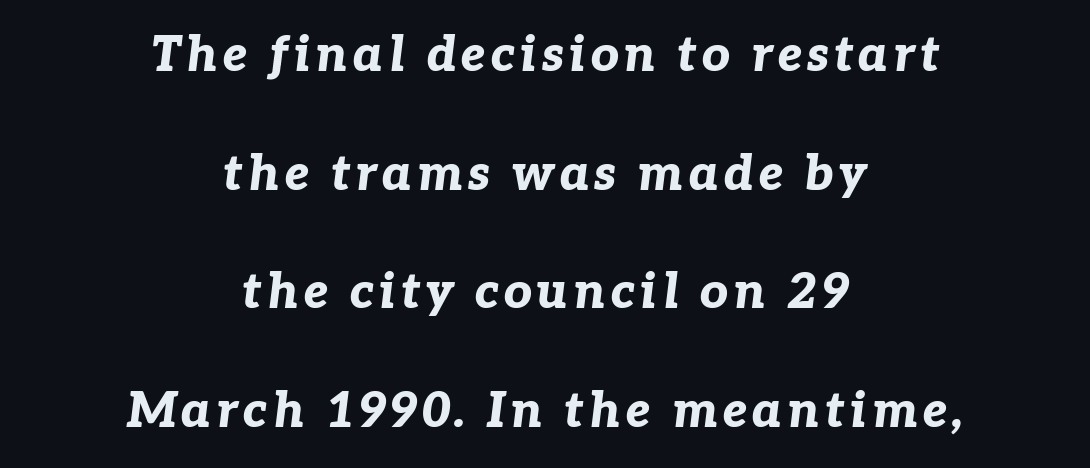
Q: Is the text bold? A: Yes.
Q: Is the text italic (slanted)? A: Yes, it leans right by about 7 degrees.
Q: Is the text underlined? A: No.
Q: How is the paragraph aligned? A: Centered.
Q: Is the spacing between lines tight, normal or loose? A: Loose.
Q: Width (condensed, normal, or wide)? A: Normal.
Q: Stroke contrast? A: Low.
Q: x-height? A: Medium.
Q: Monospaced? A: No.
